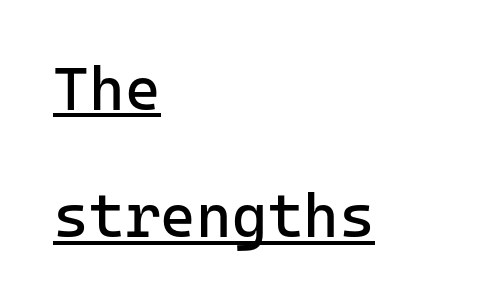
Glyph-to-glyph distance matches everyday printed text. A typesetter would call this monospace, since all characters share one set width. Compared with a centered layout, this one pins lines to the left instead. Leading is clearly above the norm, producing a sparse column. Stem width sits at or under what a default text font uses.
